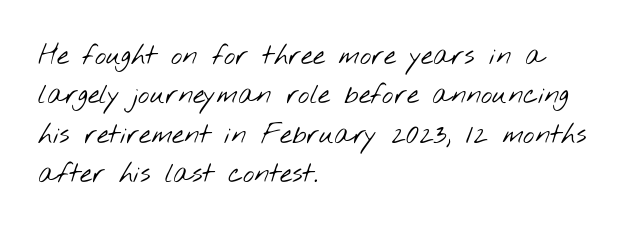
The image shows 27 px text type; set left-aligned, normal line spacing (1.46x), normal letter spacing, not underlined.
